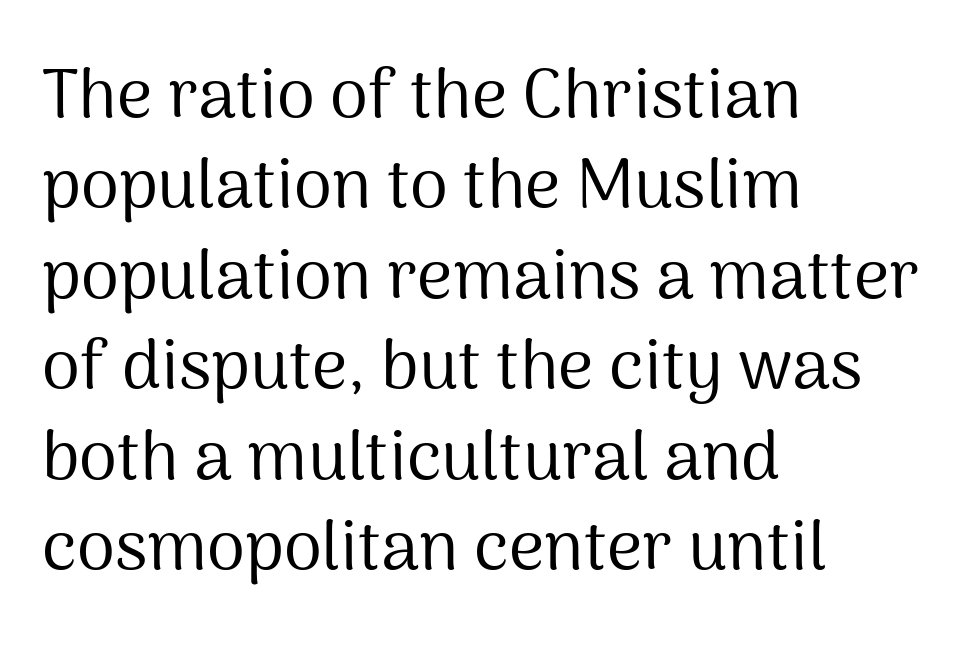
Has an underline been added? It has not. Nothing sits at the stroke ends, so this counts as sans-serif. Notice how the passage keeps a crisp vertical edge on the left only. Think standard paragraph weight, or any step lighter than that. The rows are spaced the way most documents space them.
